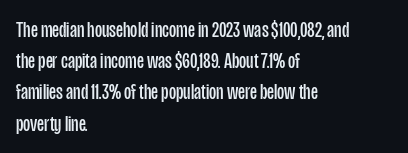
The image shows 22 px text type, upright; set left-aligned, normal line spacing (1.42x), normal letter spacing, not underlined.
